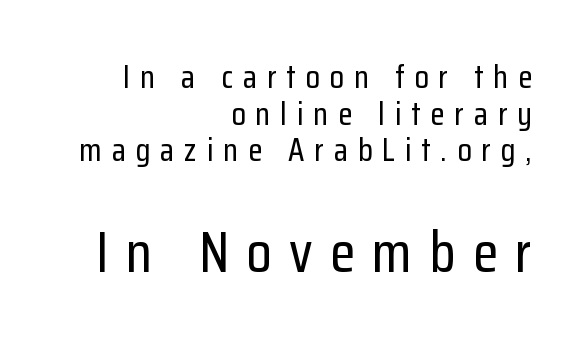
Type size steps up from the first block to the second. This sample has the flowing, uneven cadence of proportional lettering. The tracking jumps out immediately: characters are airy and widely separated. The passage shown is not underscored anywhere. The text block is weighted toward the right margin, trailing off unevenly leftward.
